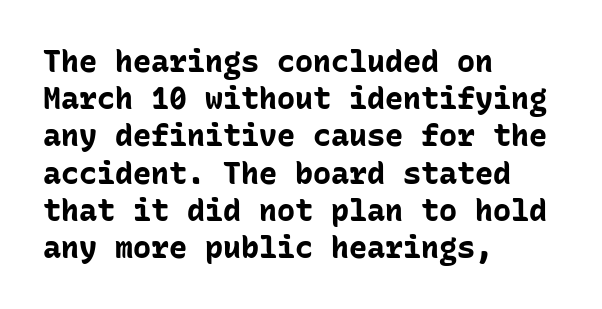
Left-aligned paragraph, ragged on the right. The area under the type is left untouched. Weight check: bold — yes, fully. The typeface chosen for these lines omits serifs. You could call the tracking neutral — neither tight nor loose.
